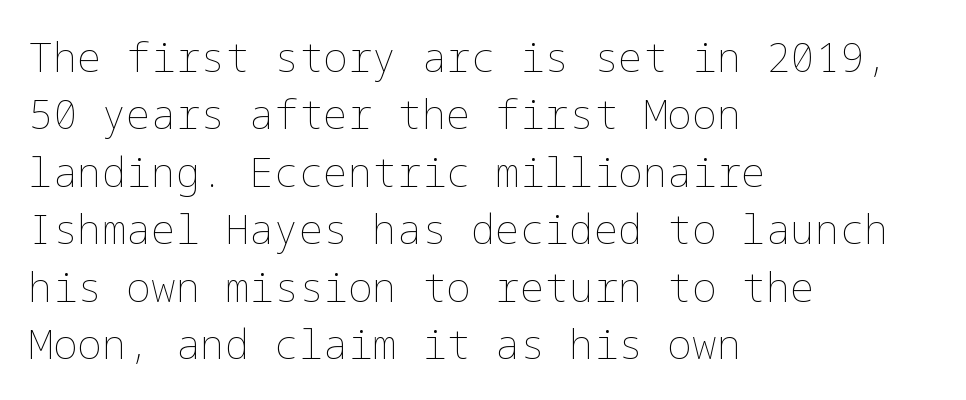
The image shows 41 px thin type, upright; set left-aligned, normal line spacing (1.4x), normal letter spacing, not underlined; low stroke contrast and a medium x-height.
